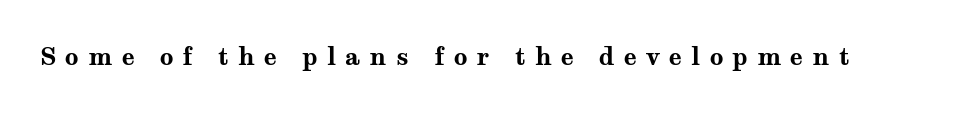
Q: Is the text bold? A: Yes.
Q: Is the text italic (slanted)? A: No, it is upright.
Q: Is the text underlined? A: No.
Q: Is the spacing between letters normal or unusually wide? A: Unusually wide.
